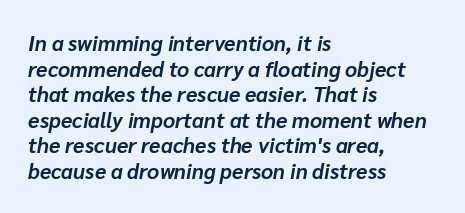
How are the letters spaced? Ordinarily, with no added tracking. The foot of each line stays bare and open. These lines are set flush left with a ragged right edge. A typesetter would mark this as italic. Strong, thick strokes mark this as bold type.
